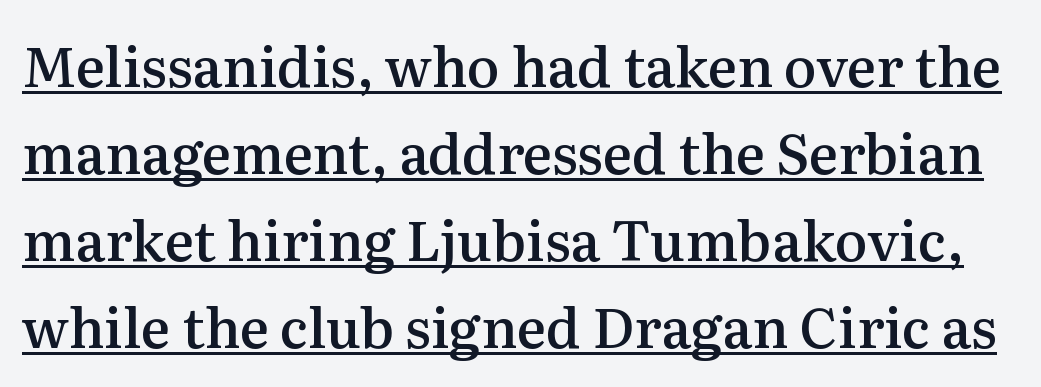
Q: Is the text bold? A: Semi-bold.
Q: Is the text italic (slanted)? A: No, it is upright.
Q: Is the typeface a serif or a sans-serif typeface? A: Serif.
Q: Is the text underlined? A: Yes.
Q: Is the spacing between letters normal or unusually wide? A: Normal.
Q: Is the spacing between lines tight, normal or loose? A: Normal.
Q: Width (condensed, normal, or wide)? A: Normal.
Q: Stroke contrast? A: Medium.
Q: x-height? A: Medium.
Q: Monospaced? A: No.
